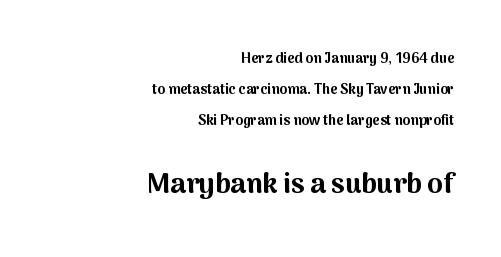
{"serif": "no", "italic": "no", "bold": "yes", "weight": "bold", "width": "normal", "stroke_contrast": "medium", "x_height": "medium", "monospaced": "no", "underline": "no", "align": "right", "line_spacing": "loose", "line_spacing_ratio": 2.21, "letter_spacing": "normal", "letter_spacing_em": 0.0, "larger_block": "second", "size_ratio": 2.0, "glyph_px": 28}
